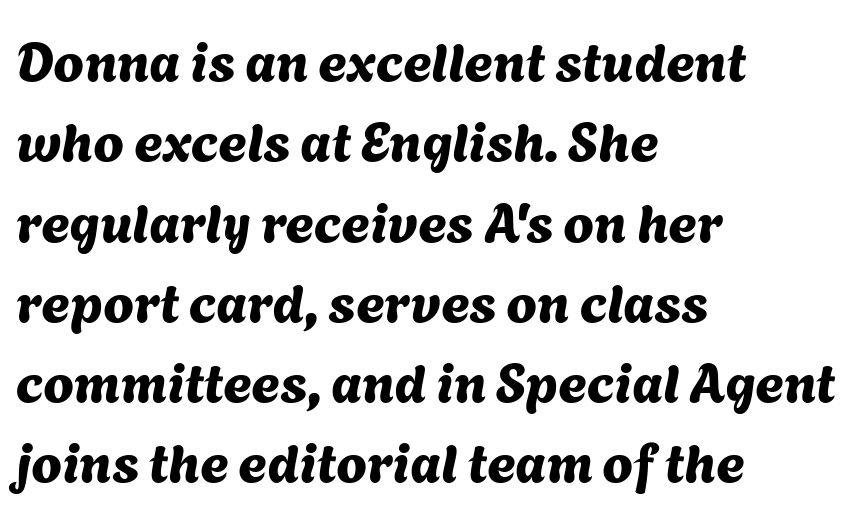
The image shows 55 px sans-serif type; set left-aligned, normal line spacing (1.46x), normal letter spacing, not underlined; medium stroke contrast and a medium x-height.
